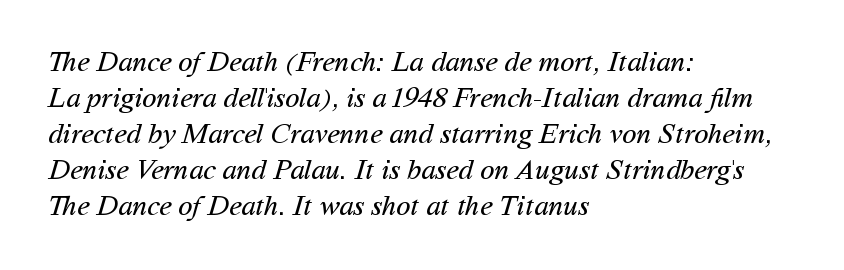
Rule under the text: the space is simply empty. Line beginnings align vertically; line endings do not. A typesetter would call this zero additional tracking. Note the varied advance widths — an 'i' is clearly narrower than an 'm'. Unbolded letterforms with no extra heft.
